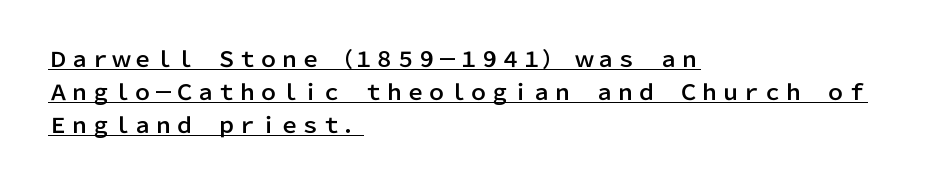
{"italic": "no", "underline": "yes", "align": "left", "line_spacing": "normal", "line_spacing_ratio": 1.57, "letter_spacing": "normal", "letter_spacing_em": 0.0, "glyph_px": 21}
